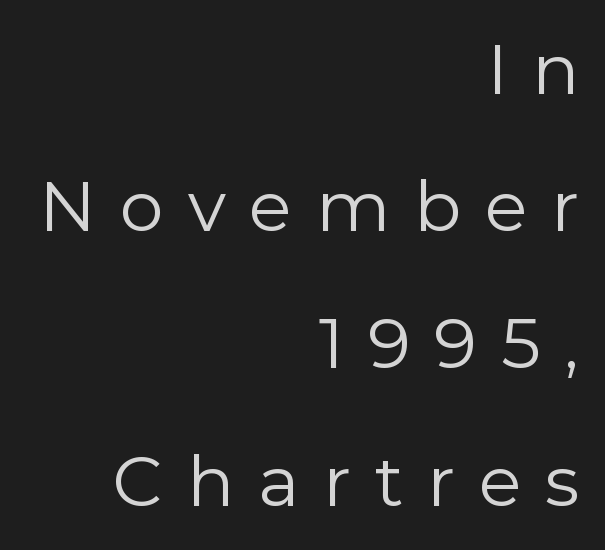
Q: Is the text bold? A: No.
Q: Is the text italic (slanted)? A: No, it is upright.
Q: Is the typeface a serif or a sans-serif typeface? A: Sans-serif.
Q: Is the text underlined? A: No.
Q: How is the paragraph aligned? A: Right-aligned.
Q: Is the spacing between letters normal or unusually wide? A: Unusually wide.
Q: Is the spacing between lines tight, normal or loose? A: Loose.
Q: Width (condensed, normal, or wide)? A: Normal.
Q: Stroke contrast? A: Low.
Q: x-height? A: Medium.
Q: Monospaced? A: No.
